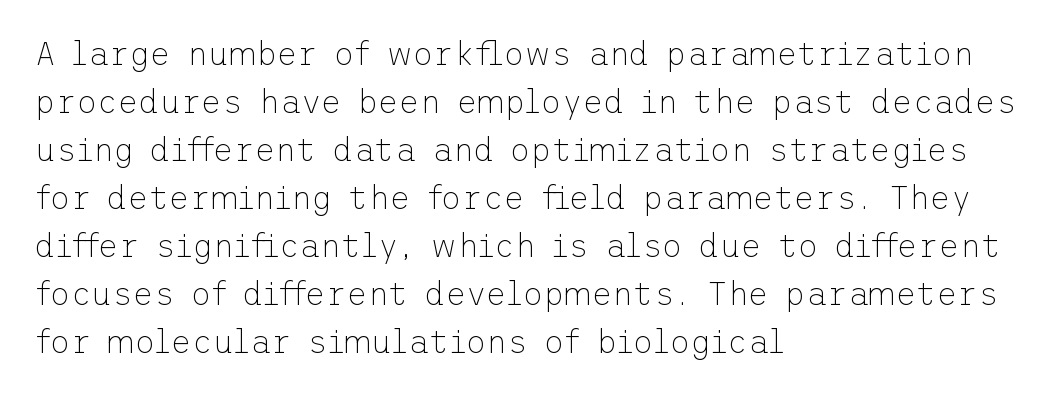
{"serif": "no", "italic": "no", "bold": "no", "weight": "thin", "width": "normal", "stroke_contrast": "low", "x_height": "medium", "underline": "no", "align": "left", "line_spacing": "normal", "line_spacing_ratio": 1.5, "letter_spacing": "normal", "letter_spacing_em": 0.0, "glyph_px": 32}
